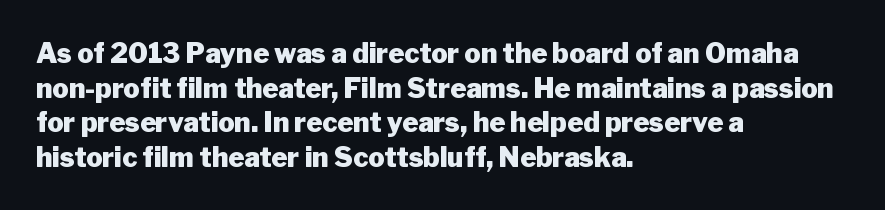
{"italic": "no", "bold": "yes", "underline": "no", "align": "left", "line_spacing": "normal", "line_spacing_ratio": 1.28, "letter_spacing": "normal", "letter_spacing_em": 0.0, "glyph_px": 27}
